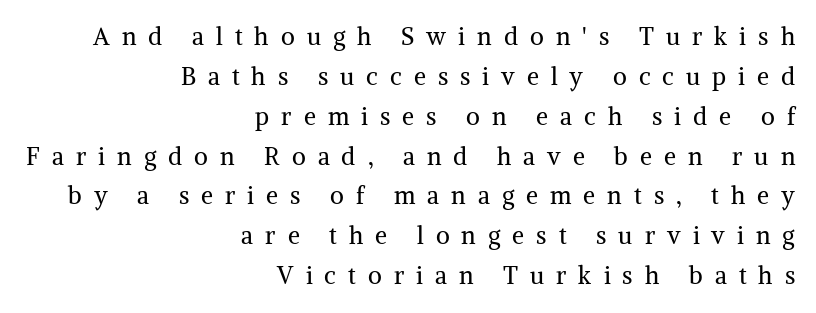
The line-height multiplier appears to be the usual default. The letterforms sit at book weight or below. Letter spacing: wide. A roman cut, with each character standing at attention. This sample is right-justified, so line beginnings fall wherever the words allow. Glance below the letters and you will spot only blank space.
